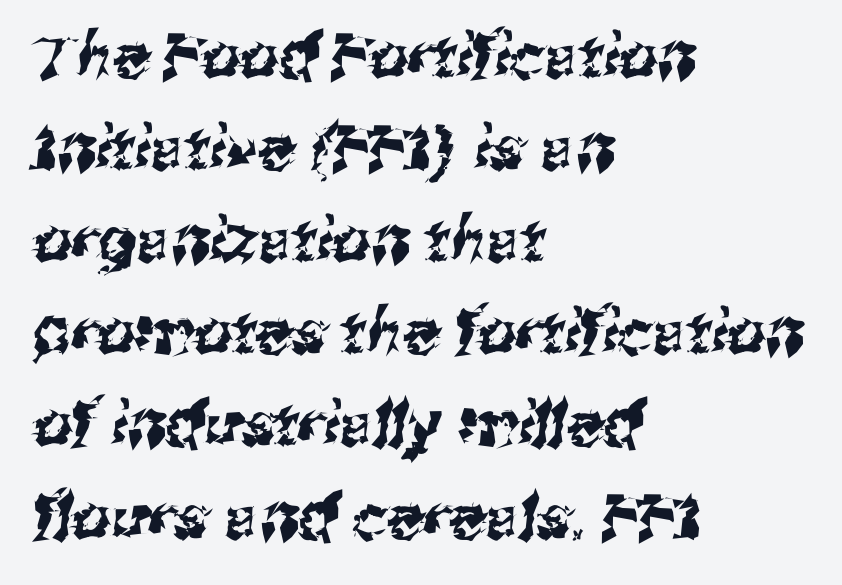
Q: Is the typeface a serif or a sans-serif typeface? A: Sans-serif.
Q: Is the text underlined? A: No.
Q: How is the paragraph aligned? A: Left-aligned.
Q: Is the spacing between letters normal or unusually wide? A: Normal.
Q: Is the spacing between lines tight, normal or loose? A: Normal.
Q: Width (condensed, normal, or wide)? A: Normal.
Q: Stroke contrast? A: Medium.
Q: x-height? A: Medium.
Q: Monospaced? A: No.
